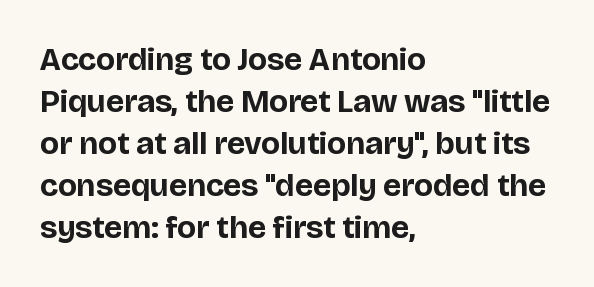
{"serif": "no", "italic": "no", "bold": "yes", "weight": "bold", "width": "normal", "stroke_contrast": "low", "x_height": "large", "monospaced": "no", "underline": "no", "align": "left", "line_spacing": "normal", "line_spacing_ratio": 1.31, "letter_spacing": "normal", "letter_spacing_em": 0.0, "glyph_px": 32}
